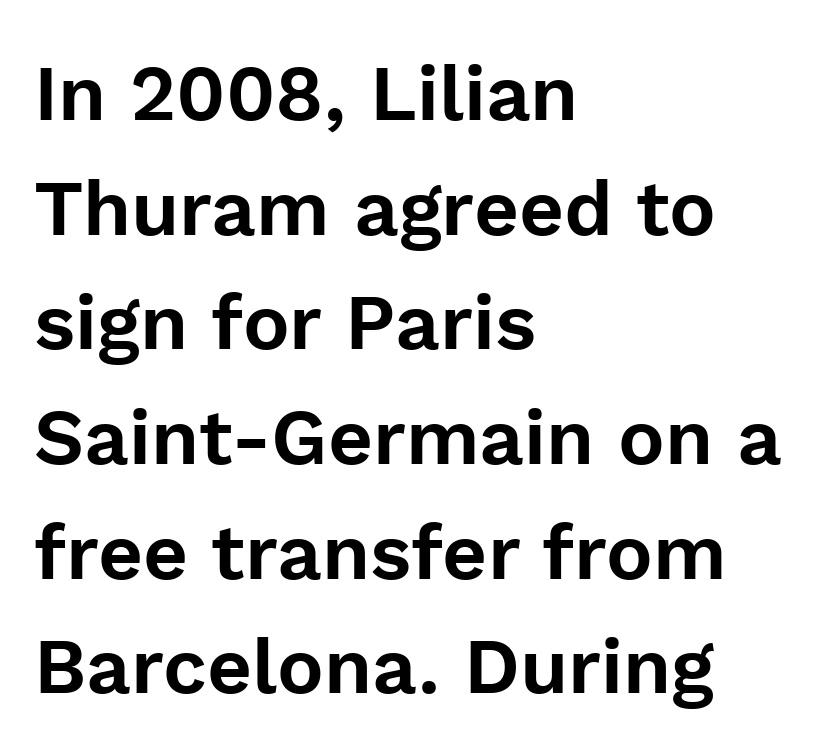
Designer's note — italics off, roman on. Grotesque or geometric, the face here clearly has no serifs. Horizontal bands of white between lines are of average thickness. Does extra space separate the letters? No, they use regular spacing.
